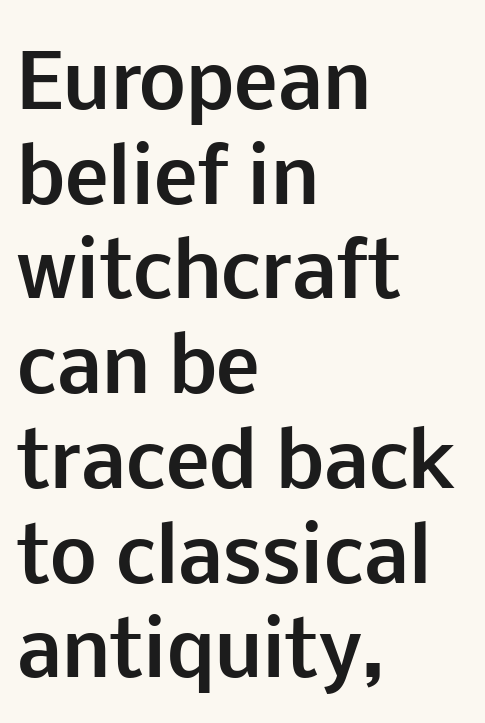
Q: Is the text bold? A: Yes.
Q: Is the text italic (slanted)? A: No, it is upright.
Q: Is the typeface a serif or a sans-serif typeface? A: Sans-serif.
Q: Is the text underlined? A: No.
Q: How is the paragraph aligned? A: Left-aligned.
Q: Is the spacing between letters normal or unusually wide? A: Normal.
Q: Is the spacing between lines tight, normal or loose? A: Normal.
Q: Width (condensed, normal, or wide)? A: Normal.
Q: Stroke contrast? A: Low.
Q: x-height? A: Medium.
Q: Monospaced? A: No.
